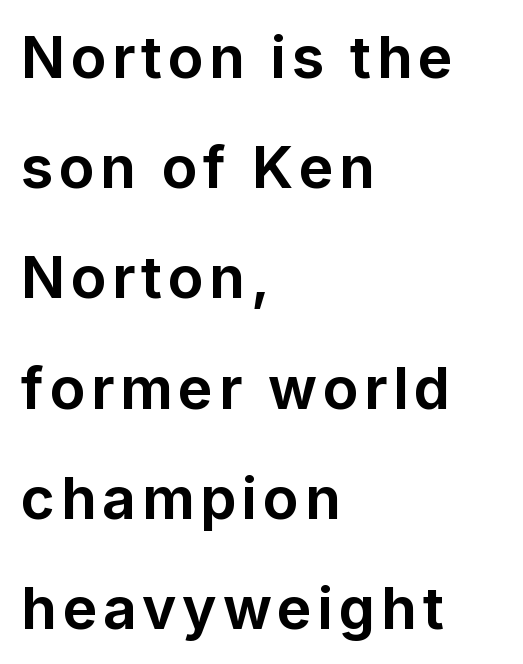
Q: Is the text bold? A: Yes.
Q: Is the text italic (slanted)? A: No, it is upright.
Q: Is the typeface a serif or a sans-serif typeface? A: Sans-serif.
Q: Is the text underlined? A: No.
Q: How is the paragraph aligned? A: Left-aligned.
Q: Is the spacing between lines tight, normal or loose? A: Loose.
Q: Width (condensed, normal, or wide)? A: Normal.
Q: Stroke contrast? A: Low.
Q: x-height? A: Medium.
Q: Monospaced? A: No.
